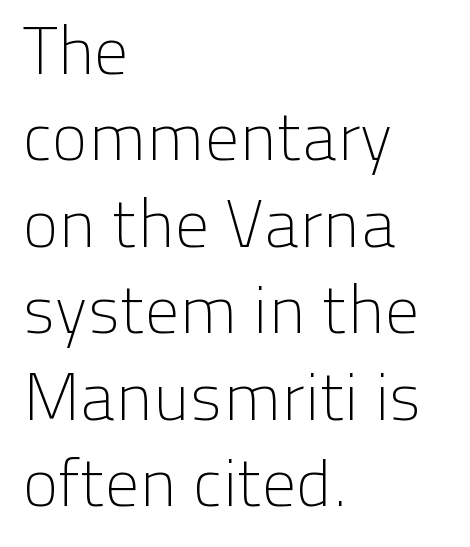
Upright lettering throughout. The area under the type is left untouched. Casual observation: everything's shoved over to the left. You could call the tracking neutral — neither tight nor loose. A sans-serif font was chosen for this passage.
